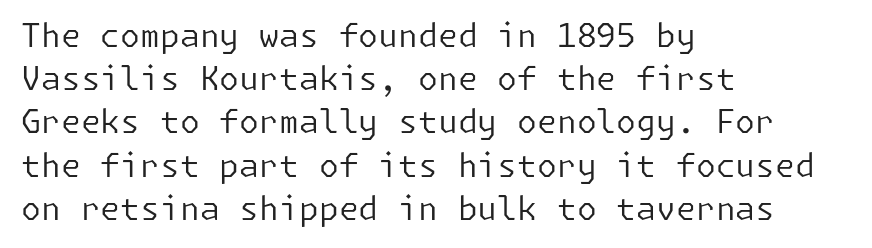
Q: Is the text bold? A: No.
Q: Is the text italic (slanted)? A: No, it is upright.
Q: Is the typeface a serif or a sans-serif typeface? A: Sans-serif.
Q: Is the text underlined? A: No.
Q: How is the paragraph aligned? A: Left-aligned.
Q: Is the spacing between letters normal or unusually wide? A: Normal.
Q: Is the spacing between lines tight, normal or loose? A: Normal.
Q: Width (condensed, normal, or wide)? A: Normal.
Q: Stroke contrast? A: Low.
Q: x-height? A: Medium.
